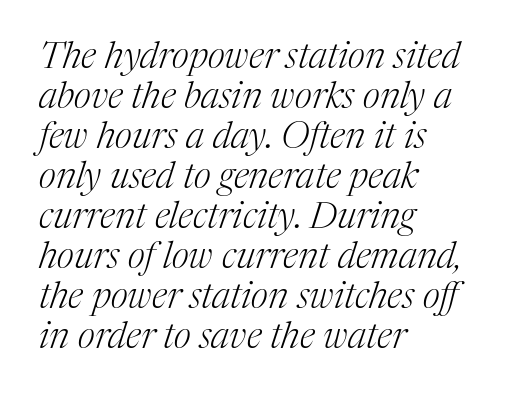
{"serif": "yes", "italic": "yes", "lean": "right", "slant_degrees": 17, "bold": "no", "weight": "light", "width": "normal", "stroke_contrast": "medium", "x_height": "medium", "monospaced": "no", "underline": "no", "align": "left", "line_spacing": "tight", "line_spacing_ratio": 1.08, "letter_spacing": "normal", "letter_spacing_em": 0.0, "glyph_px": 37}
